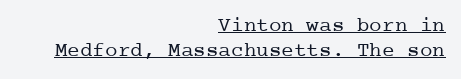
The type sits square on the baseline with zero lean. Horizontal alignment here is rightward, an uncommon choice for prose. You can see a thin bar hugging the bottom of the glyphs. These glyphs show unthickened strokes, regular width or finer. Characters follow at the spacing the type designer built in.
